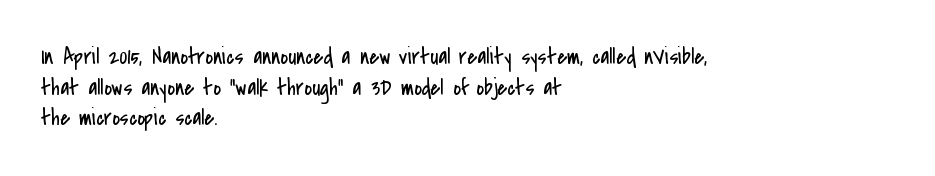
The image shows 23 px text type, upright; set left-aligned, normal line spacing (1.33x), normal letter spacing, not underlined.
